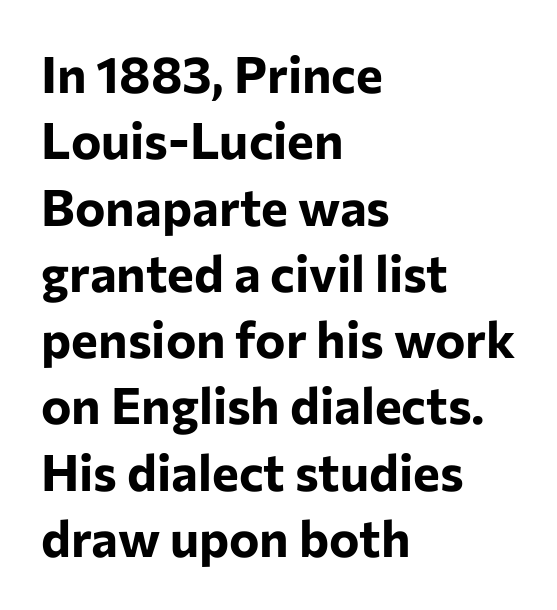
Q: Is the text bold? A: Yes.
Q: Is the text italic (slanted)? A: No, it is upright.
Q: Is the typeface a serif or a sans-serif typeface? A: Sans-serif.
Q: Is the text underlined? A: No.
Q: How is the paragraph aligned? A: Left-aligned.
Q: Is the spacing between letters normal or unusually wide? A: Normal.
Q: Is the spacing between lines tight, normal or loose? A: Normal.
Q: Width (condensed, normal, or wide)? A: Normal.
Q: Stroke contrast? A: Low.
Q: x-height? A: Medium.
Q: Monospaced? A: No.
